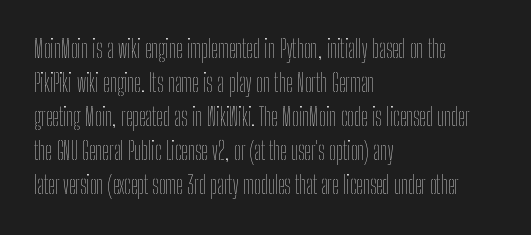
{"italic": "no", "bold": "no", "underline": "no", "align": "left", "line_spacing": "normal", "line_spacing_ratio": 1.42, "letter_spacing": "normal", "letter_spacing_em": 0.0, "glyph_px": 24}
